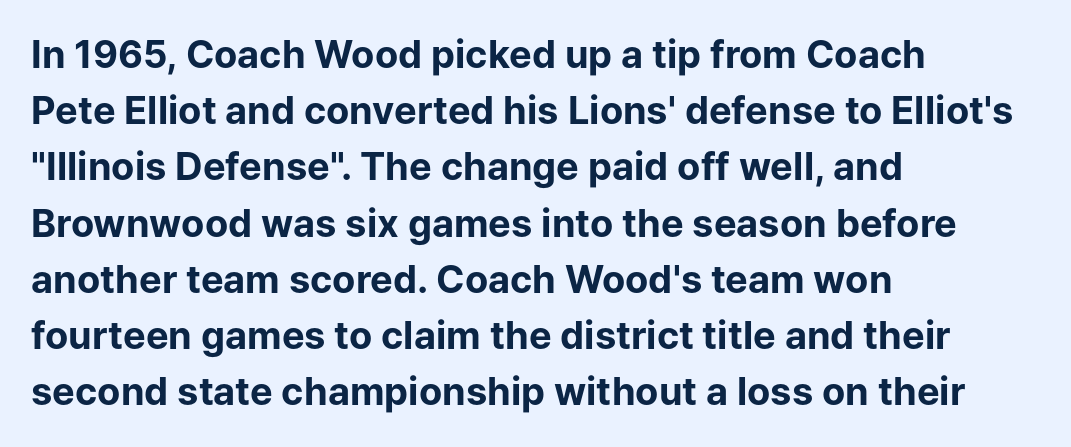
{"serif": "no", "italic": "no", "bold": "yes", "weight": "bold", "width": "normal", "stroke_contrast": "low", "x_height": "medium", "monospaced": "no", "underline": "no", "align": "left", "line_spacing": "normal", "line_spacing_ratio": 1.48, "letter_spacing": "normal", "letter_spacing_em": 0.0, "glyph_px": 38}
